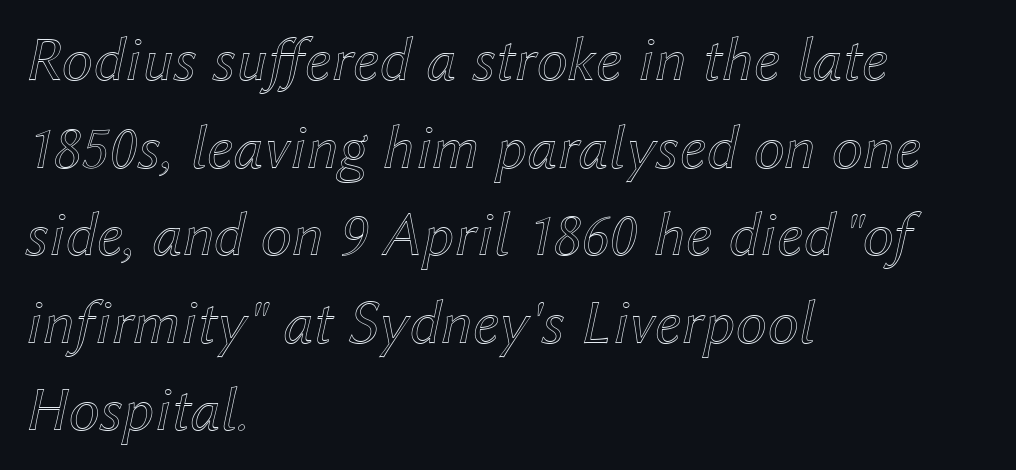
The font's italic variant was chosen for this text. Line spacing here is normal. These lines are set flush left with a ragged right edge. Between one letter and the next there's only the usual sliver of space. The string is rendered with underlining switched off. Varying glyph widths throughout — classic text-font behaviour.
